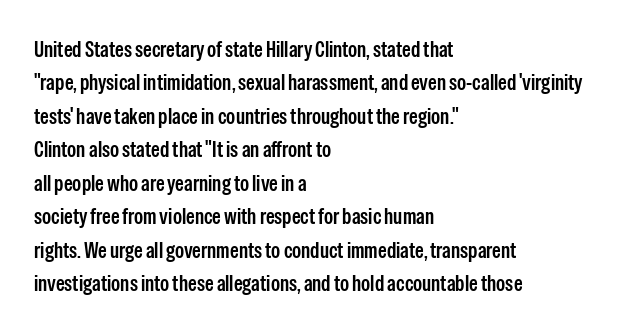
Rows of type keep a routine distance in the vertical direction. Default kerning and tracking; the words read as compact shapes. The font's upright variant was chosen for this text. As a designer I'd log this as weight 600, semibold. The string is rendered with underlining switched off.
